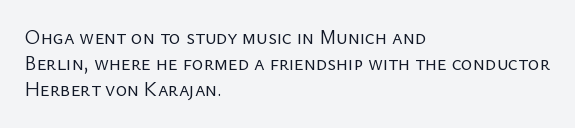
No chunkiness to these letters — they're not bold. Alignment: flush left. Do the letters lean? They stand straight. Horizontal bands of white between lines are of average thickness. Has an underline been added? It has not. Is the letter spacing exaggerated? No — it looks like the ordinary default.
